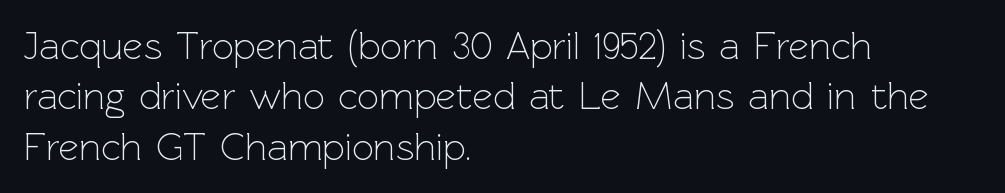
{"serif": "no", "italic": "no", "bold": "no", "weight": "light", "width": "normal", "x_height": "medium", "monospaced": "no", "underline": "no", "align": "left", "line_spacing": "normal", "line_spacing_ratio": 1.29, "letter_spacing": "normal", "letter_spacing_em": 0.0, "glyph_px": 39}
